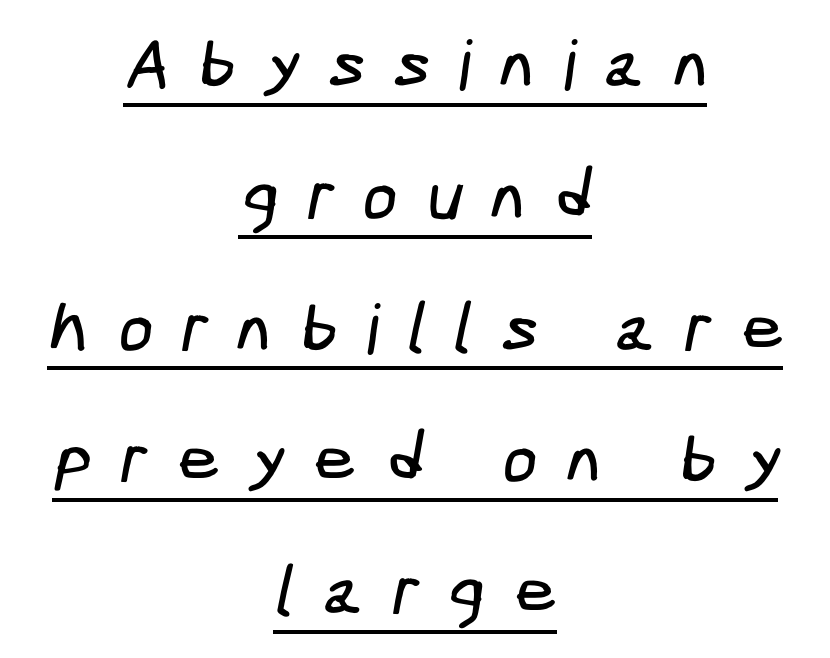
Summary of vertical rhythm: relaxed, with wide interline spacing. Each line of the rendering has a horizontal stroke beneath the glyphs. You can tell from the bare stems that sans-serif type was used. Words appear elongated and porous because spacing is wide. Neither beginnings nor endings align; midpoints do.
